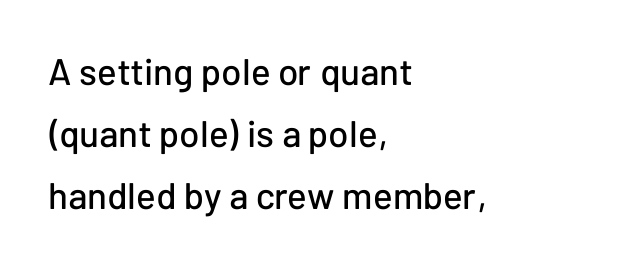
You can tell it's not italic because the verticals are truly vertical. The gap between lines stays unmarked. The typeface chosen for these lines omits serifs. Layout note: lines flush left. Each letter keeps its own natural width here, so spacing adapts to shape. Reading down the column, the eye jumps a familiar distance to each next line.
